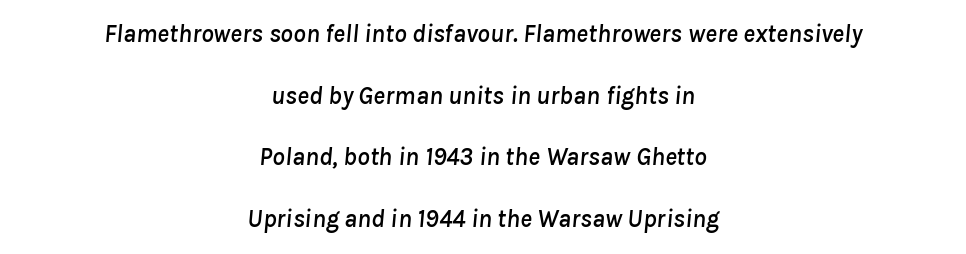
The image shows 25 px text type, italic (leaning right); set centered, loose line spacing (2.47x), normal letter spacing, not underlined.
